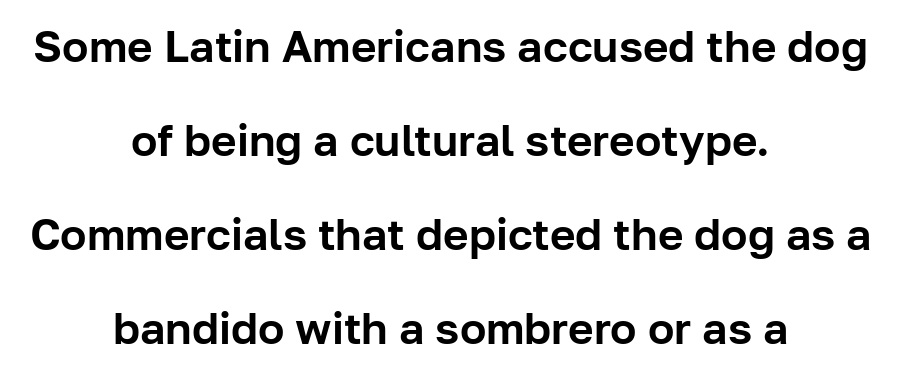
Q: Is the text italic (slanted)? A: No, it is upright.
Q: Is the typeface a serif or a sans-serif typeface? A: Sans-serif.
Q: Is the text underlined? A: No.
Q: How is the paragraph aligned? A: Centered.
Q: Is the spacing between letters normal or unusually wide? A: Normal.
Q: Is the spacing between lines tight, normal or loose? A: Loose.
Q: Width (condensed, normal, or wide)? A: Normal.
Q: Stroke contrast? A: Low.
Q: x-height? A: Medium.
Q: Monospaced? A: No.
